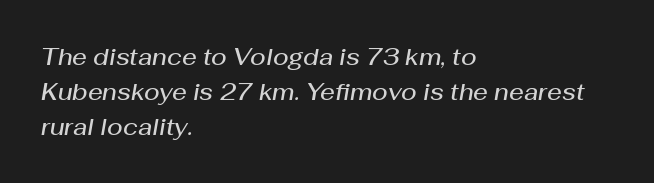
The image shows 23 px text type, italic (leaning right); set left-aligned, normal line spacing (1.52x), normal letter spacing, not underlined.
